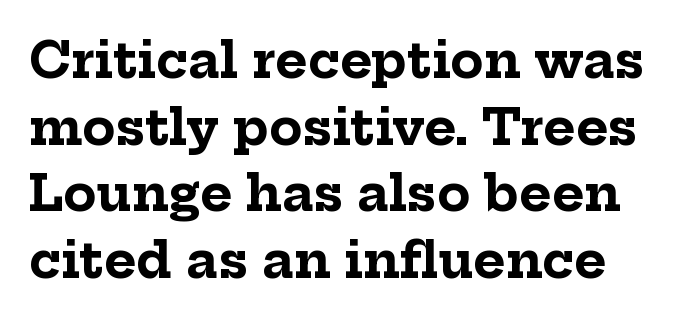
{"serif": "yes", "italic": "no", "bold": "yes", "weight": "bold", "width": "normal", "stroke_contrast": "low", "x_height": "medium", "monospaced": "no", "underline": "no", "line_spacing": "normal", "line_spacing_ratio": 1.36, "letter_spacing": "normal", "letter_spacing_em": 0.0, "glyph_px": 49}
